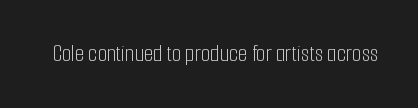
{"italic": "no", "bold": "no", "underline": "no", "letter_spacing": "normal", "letter_spacing_em": 0.0, "glyph_px": 24}
